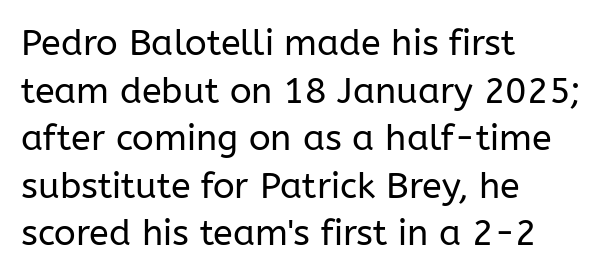
Observe the absence of serifs on each vertical stroke in this sample. Notice how descenders clear the ascenders below comfortably — that's standard leading. Line starts are locked; line ends wander. A typesetter would call this proportional, since set widths differ per character. The passage shown is not underscored anywhere. A typesetter would mark this as roman, not italic.
